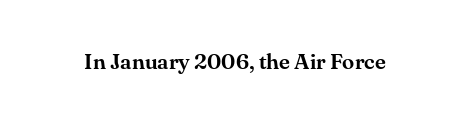
{"italic": "no", "underline": "no", "letter_spacing": "normal", "letter_spacing_em": 0.0, "glyph_px": 22}
